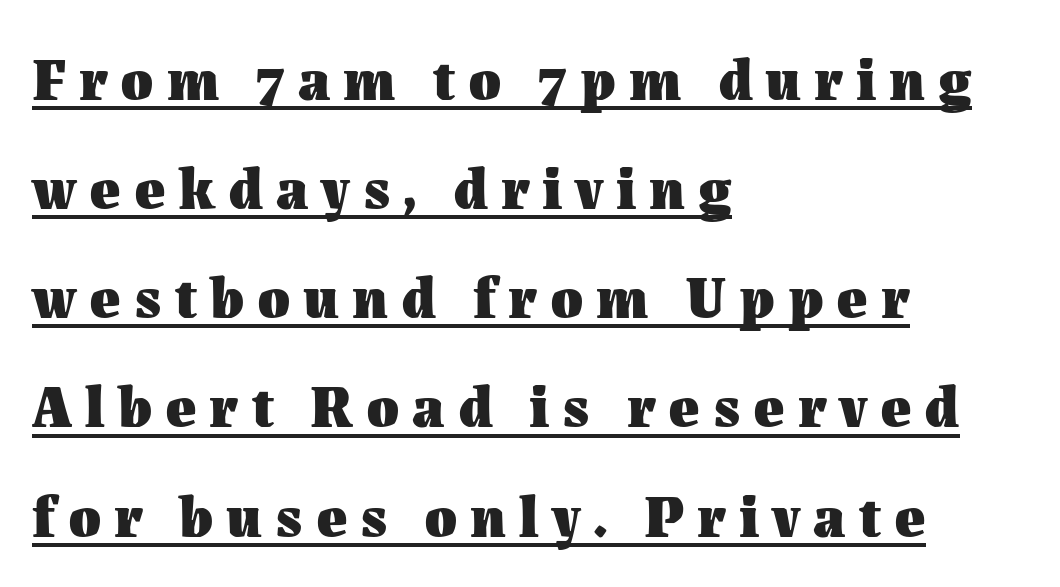
The lettering is marked with a stroke running underneath it. Ordinary non-slanted type is in use. Observe the wide spacing: letters keep a clear distance from each other. The sample has been set heavy, in full bold.
